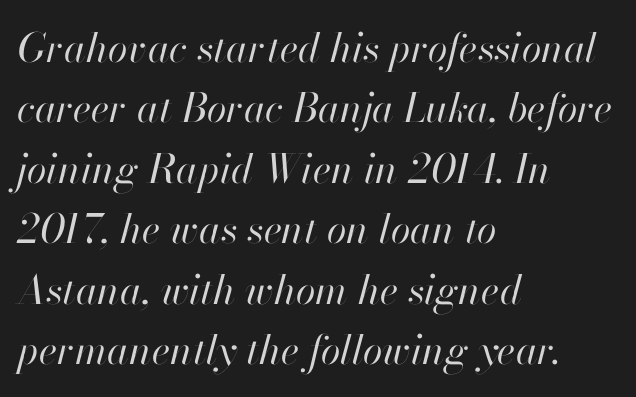
Q: Is the text bold? A: No.
Q: Is the text italic (slanted)? A: Yes, it leans right by about 13 degrees.
Q: Is the text underlined? A: No.
Q: How is the paragraph aligned? A: Left-aligned.
Q: Is the spacing between letters normal or unusually wide? A: Normal.
Q: Is the spacing between lines tight, normal or loose? A: Normal.
Q: Width (condensed, normal, or wide)? A: Normal.
Q: Stroke contrast? A: High.
Q: x-height? A: Small.
Q: Monospaced? A: No.
